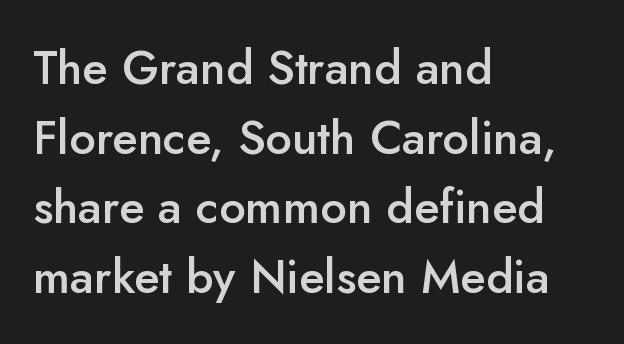
Q: Is the text bold? A: Semi-bold.
Q: Is the text italic (slanted)? A: No, it is upright.
Q: Is the typeface a serif or a sans-serif typeface? A: Sans-serif.
Q: Is the text underlined? A: No.
Q: How is the paragraph aligned? A: Left-aligned.
Q: Is the spacing between letters normal or unusually wide? A: Normal.
Q: Is the spacing between lines tight, normal or loose? A: Normal.
Q: Width (condensed, normal, or wide)? A: Normal.
Q: Stroke contrast? A: Low.
Q: x-height? A: Small.
Q: Monospaced? A: No.
